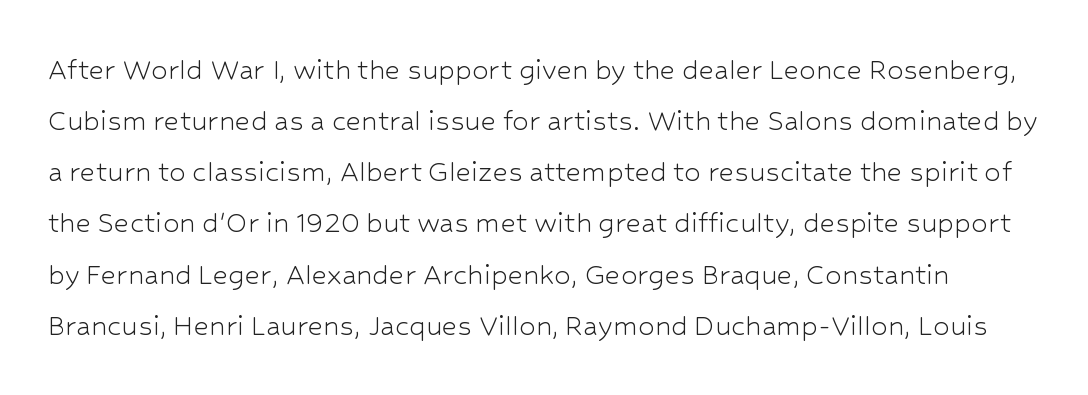
{"serif": "no", "italic": "no", "bold": "no", "weight": "light", "width": "normal", "stroke_contrast": "low", "x_height": "medium", "monospaced": "no", "underline": "no", "line_spacing": "normal", "line_spacing_ratio": 1.55, "letter_spacing": "normal", "letter_spacing_em": 0.0, "glyph_px": 33}
